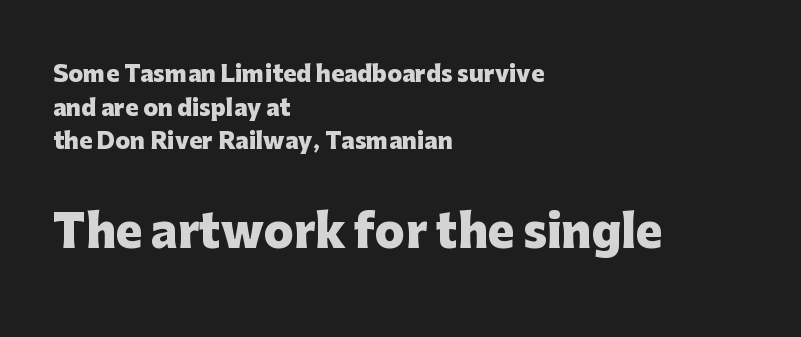
The image shows 44 px heavy sans-serif type, upright; set left-aligned, normal line spacing (1.53x), normal letter spacing, not underlined; the second (bottom) block is 2.0x larger; low stroke contrast and a medium x-height.
